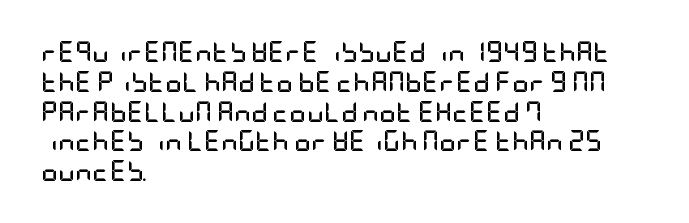
Q: Is the text bold? A: Yes.
Q: Is the text italic (slanted)? A: No, it is upright.
Q: Is the text underlined? A: No.
Q: How is the paragraph aligned? A: Left-aligned.
Q: Is the spacing between letters normal or unusually wide? A: Normal.
Q: Is the spacing between lines tight, normal or loose? A: Normal.
